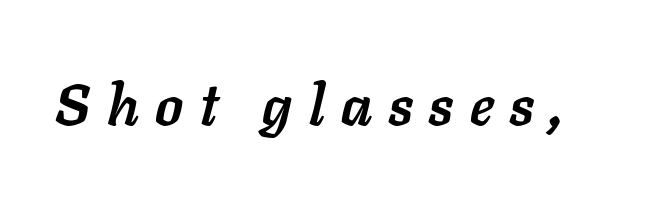
Display-style spreading of the glyphs; the letterfit is very open. If you drew a line through each stem, it would be angled. Letters rest on an invisible, unmarked baseline. The rendering uses natural spacing where letterforms have individual widths. The glyphs have the mass of a bold cut.
